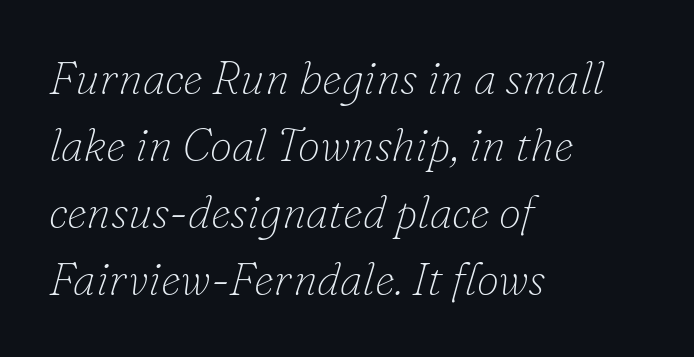
The image shows 45 px thin serif type, italic (leaning right); set left-aligned, normal line spacing (1.49x), normal letter spacing, not underlined; low stroke contrast and a small x-height.
